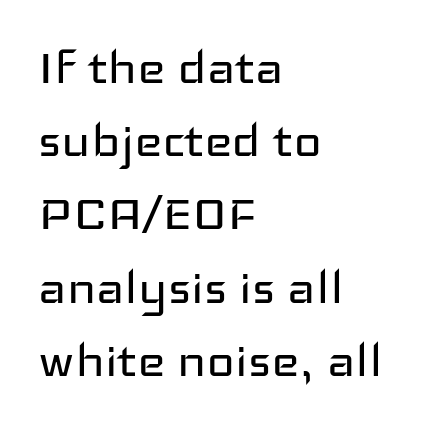
Q: Is the text bold? A: No.
Q: Is the text italic (slanted)? A: No, it is upright.
Q: Is the typeface a serif or a sans-serif typeface? A: Sans-serif.
Q: Is the text underlined? A: No.
Q: How is the paragraph aligned? A: Left-aligned.
Q: Is the spacing between letters normal or unusually wide? A: Normal.
Q: Width (condensed, normal, or wide)? A: Wide.
Q: Stroke contrast? A: Low.
Q: x-height? A: Medium.
Q: Monospaced? A: No.
